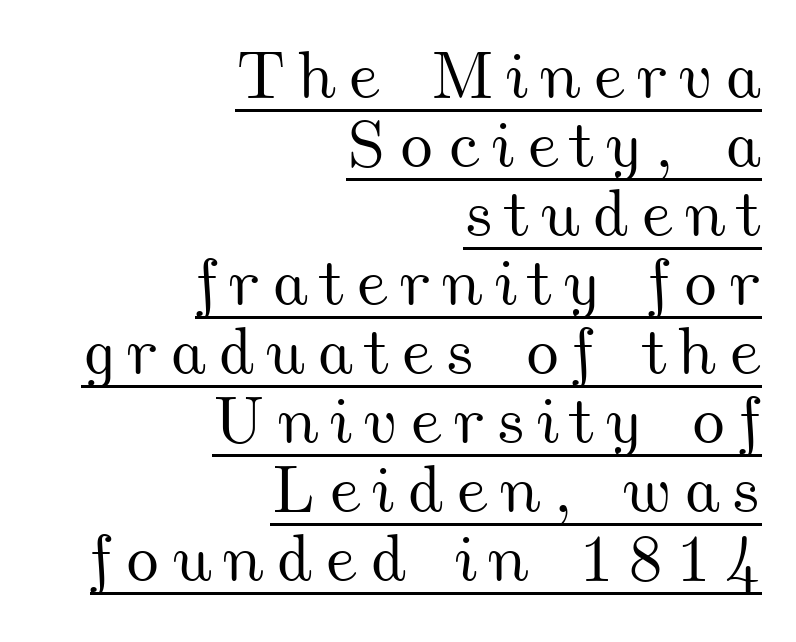
Each new line begins almost immediately beneath the previous one. Compared with undecorated copy, this sample adds a rule below the words. The paragraph shown leans on its right margin. Is this a fixed-width face? No — the glyphs have proportional, varying widths.
